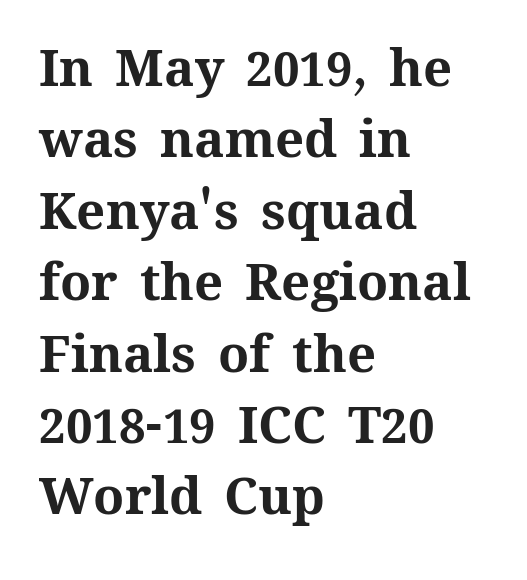
Q: Is the text bold? A: Yes.
Q: Is the text italic (slanted)? A: No, it is upright.
Q: Is the text underlined? A: No.
Q: How is the paragraph aligned? A: Left-aligned.
Q: Is the spacing between letters normal or unusually wide? A: Normal.
Q: Is the spacing between lines tight, normal or loose? A: Normal.
Q: Width (condensed, normal, or wide)? A: Normal.
Q: Stroke contrast? A: Medium.
Q: x-height? A: Medium.
Q: Monospaced? A: No.
